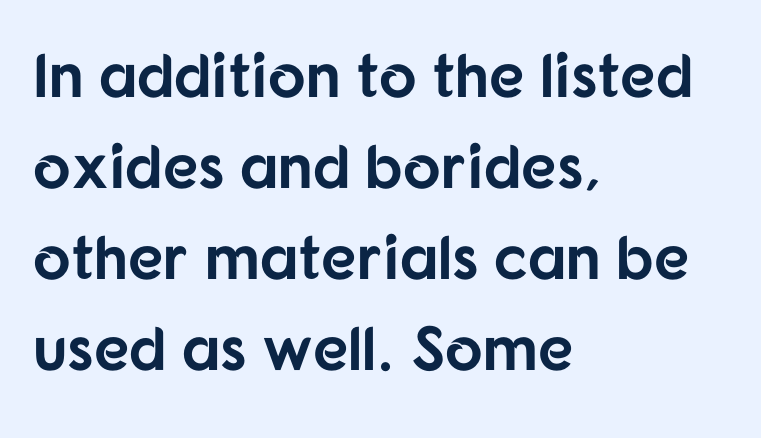
Q: Is the text bold? A: Yes.
Q: Is the text italic (slanted)? A: No, it is upright.
Q: Is the typeface a serif or a sans-serif typeface? A: Sans-serif.
Q: Is the text underlined? A: No.
Q: How is the paragraph aligned? A: Left-aligned.
Q: Is the spacing between letters normal or unusually wide? A: Normal.
Q: Is the spacing between lines tight, normal or loose? A: Normal.
Q: Width (condensed, normal, or wide)? A: Normal.
Q: Stroke contrast? A: Low.
Q: x-height? A: Medium.
Q: Monospaced? A: No.
